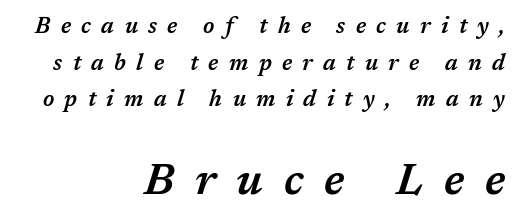
How heavy is the stroke? Medium-heavy — a semibold, shy of bold. The passage shown is typed in a proportional face where columns would drift. Descenders are the only things crossing below the line. Rendered with sloped, italic letterforms.
